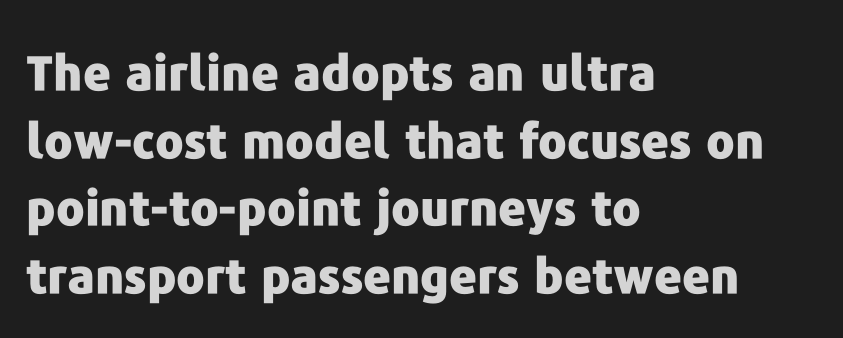
Proportional: the letters do not fall into vertical columns. The space directly below the letters is spotless. Notice how the passage keeps a crisp vertical edge on the left only. Letterform terminals end flat and unadorned throughout the passage.
